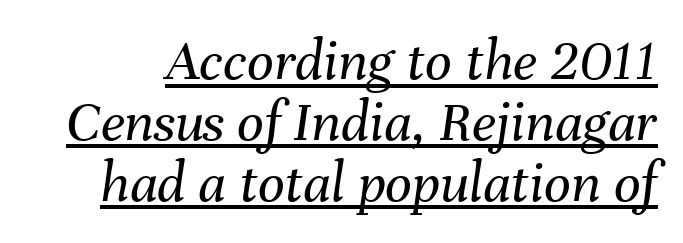
{"italic": "yes", "lean": "right", "slant_degrees": 8, "bold": "no", "weight": "regular", "width": "normal", "stroke_contrast": "medium", "x_height": "medium", "monospaced": "no", "underline": "yes", "line_spacing": "tight", "line_spacing_ratio": 1.03, "letter_spacing": "normal", "letter_spacing_em": 0.0, "glyph_px": 59}
